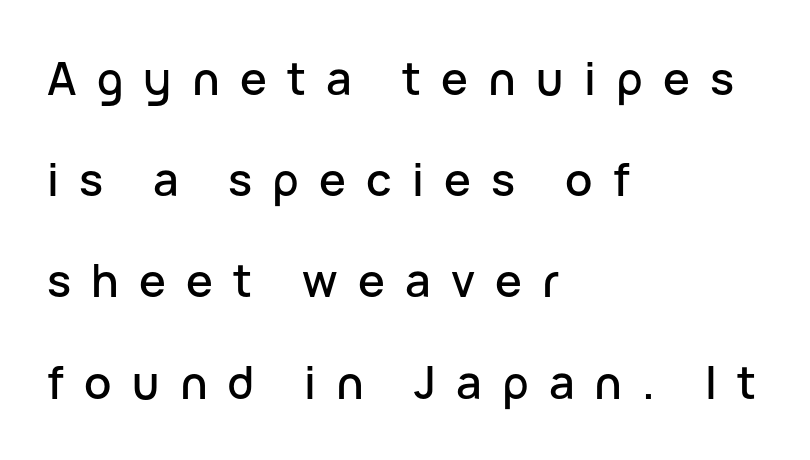
The image shows 45 px sans-serif type, upright; set left-aligned, loose line spacing (2.25x), unusually wide letter spacing (+0.45 em), not underlined; low stroke contrast and a medium x-height.
